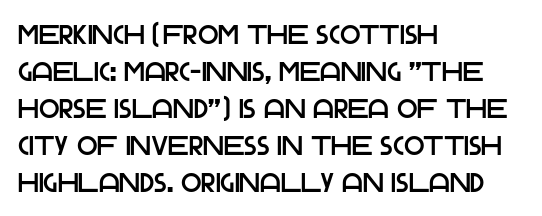
The image shows 27 px text type, upright; set left-aligned, normal line spacing (1.37x), normal letter spacing, not underlined.
